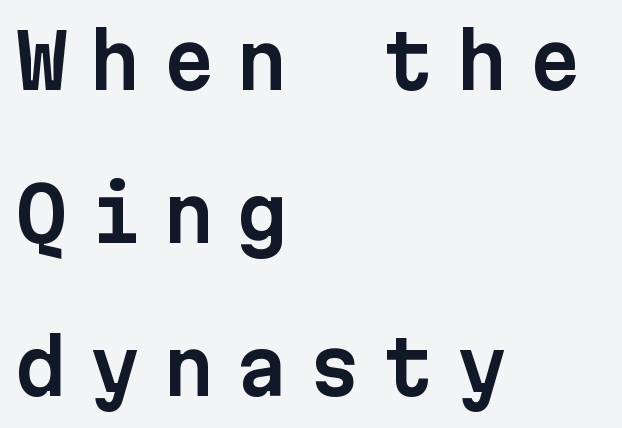
Underline: absent. Substantial extra tracking has been applied to these lines. Monospaced: the letters line up in strict vertical columns. When letters stand straight like this, we call the style roman or upright.
